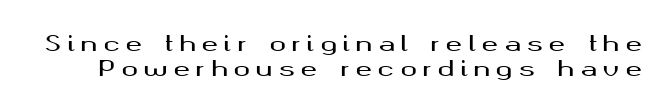
{"italic": "no", "underline": "no", "line_spacing": "tight", "line_spacing_ratio": 1.13, "letter_spacing": "wide", "letter_spacing_em": 0.27, "glyph_px": 22}
